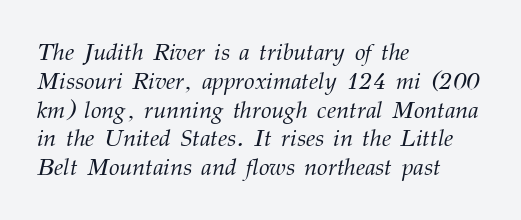
Q: Is the text bold? A: No.
Q: Is the text italic (slanted)? A: Yes, it leans right by about 12 degrees.
Q: Is the text underlined? A: No.
Q: How is the paragraph aligned? A: Left-aligned.
Q: Is the spacing between letters normal or unusually wide? A: Normal.
